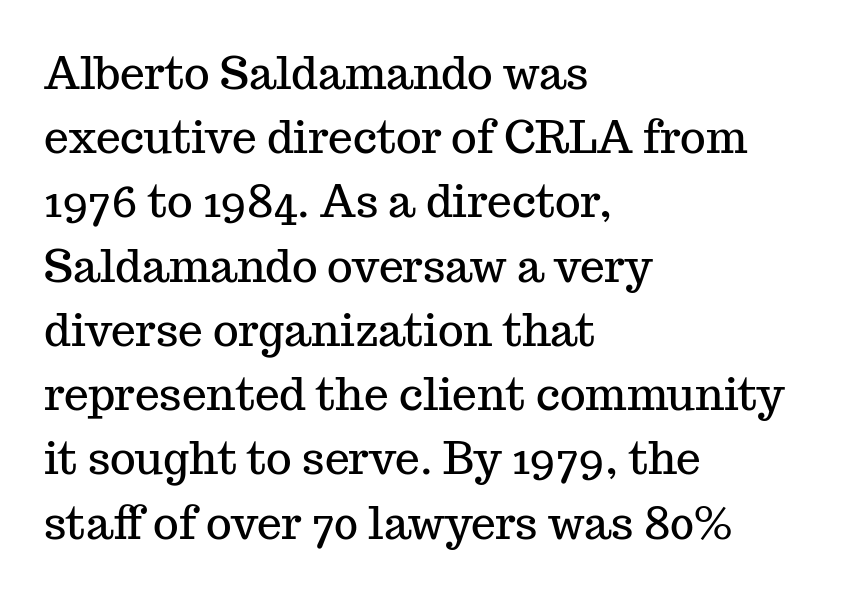
Font category for this specimen: serif. Every character sits straight up, as roman type does. Quick note: interline space is typical. The passage is arranged the way most books set body copy — flush left. Anything drawn beneath the words? Only blank space. Each letter keeps its own natural width here, so spacing adapts to shape.
